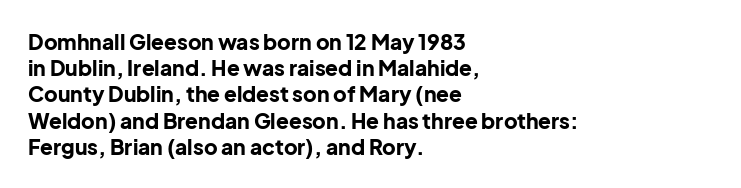
Q: Is the text bold? A: Yes.
Q: Is the text italic (slanted)? A: No, it is upright.
Q: Is the text underlined? A: No.
Q: How is the paragraph aligned? A: Left-aligned.
Q: Is the spacing between letters normal or unusually wide? A: Normal.
Q: Is the spacing between lines tight, normal or loose? A: Normal.
